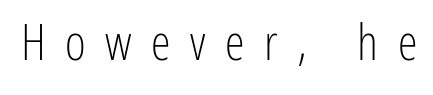
{"serif": "no", "italic": "no", "bold": "no", "weight": "light", "width": "condensed", "stroke_contrast": "low", "x_height": "medium", "monospaced": "no", "underline": "no", "letter_spacing": "wide", "letter_spacing_em": 0.39, "glyph_px": 50}
